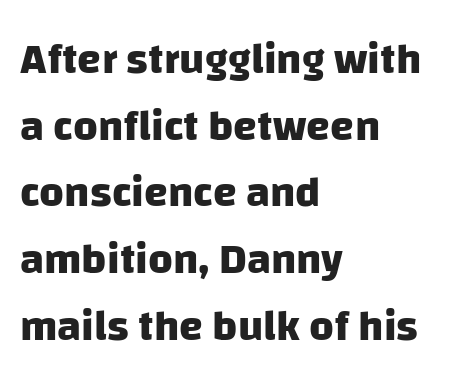
Q: Is the text bold? A: Yes.
Q: Is the typeface a serif or a sans-serif typeface? A: Sans-serif.
Q: Is the text underlined? A: No.
Q: How is the paragraph aligned? A: Left-aligned.
Q: Is the spacing between letters normal or unusually wide? A: Normal.
Q: Is the spacing between lines tight, normal or loose? A: Normal.
Q: Width (condensed, normal, or wide)? A: Normal.
Q: Stroke contrast? A: Low.
Q: x-height? A: Large.
Q: Monospaced? A: No.
